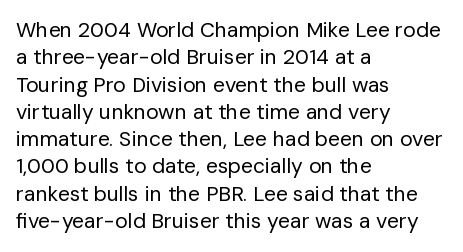
The image shows 21 px text type, upright; set left-aligned, normal line spacing (1.3x), normal letter spacing, not underlined.
